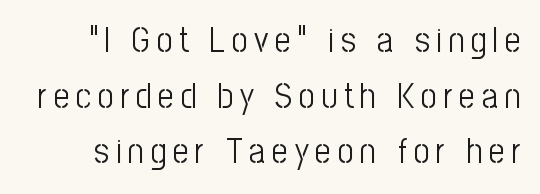
Q: Is the text bold? A: No.
Q: Is the text italic (slanted)? A: No, it is upright.
Q: Is the typeface a serif or a sans-serif typeface? A: Sans-serif.
Q: Is the text underlined? A: No.
Q: Is the spacing between lines tight, normal or loose? A: Normal.
Q: Width (condensed, normal, or wide)? A: Condensed.
Q: Stroke contrast? A: Low.
Q: x-height? A: Medium.
Q: Monospaced? A: No.
